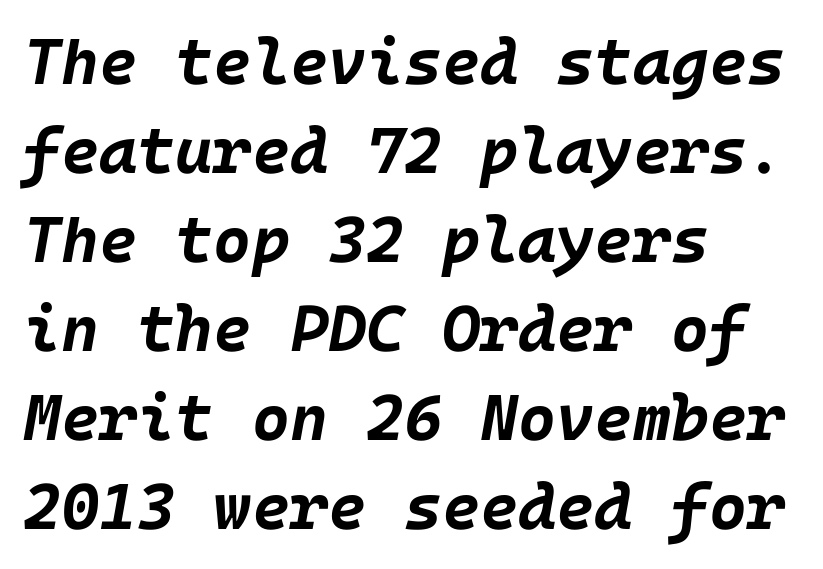
Q: Is the text bold? A: Yes.
Q: Is the text italic (slanted)? A: Yes, it leans right by about 10 degrees.
Q: Is the text underlined? A: No.
Q: How is the paragraph aligned? A: Left-aligned.
Q: Is the spacing between letters normal or unusually wide? A: Normal.
Q: Is the spacing between lines tight, normal or loose? A: Normal.
Q: Width (condensed, normal, or wide)? A: Normal.
Q: Stroke contrast? A: Low.
Q: x-height? A: Large.
